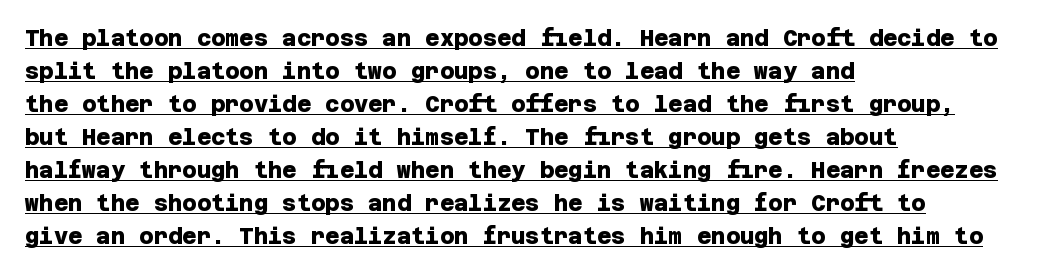
In terms of weight, the rendering is a true, heavy bold. In designer terms, the underline attribute is active on this setting. Horizontal bands of white between lines are of average thickness. You could call the tracking neutral — neither tight nor loose. One-word summary of the alignment: left.
